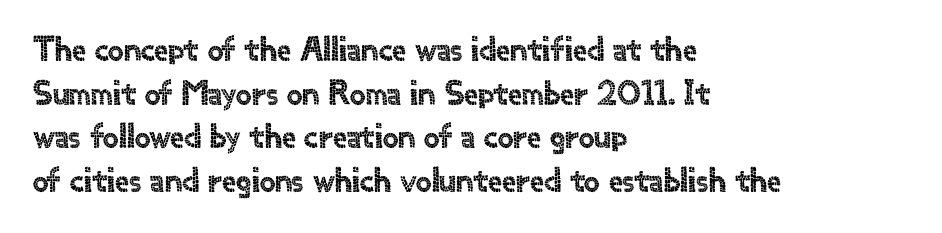
The image shows 35 px sans-serif type, upright; set left-aligned, normal line spacing (1.25x), normal letter spacing, not underlined; a small x-height.
